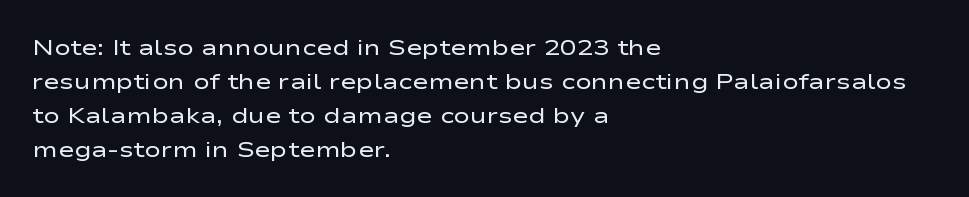
Q: Is the text bold? A: No.
Q: Is the text italic (slanted)? A: No, it is upright.
Q: Is the text underlined? A: No.
Q: How is the paragraph aligned? A: Left-aligned.
Q: Is the spacing between letters normal or unusually wide? A: Normal.
Q: Is the spacing between lines tight, normal or loose? A: Normal.
